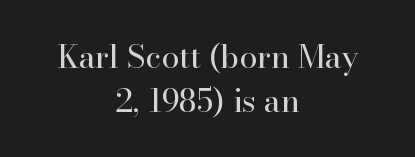
The image shows 32 px regular-weight serif type, upright; set centered, normal line spacing (1.36x), normal letter spacing, not underlined; high stroke contrast and a small x-height.
